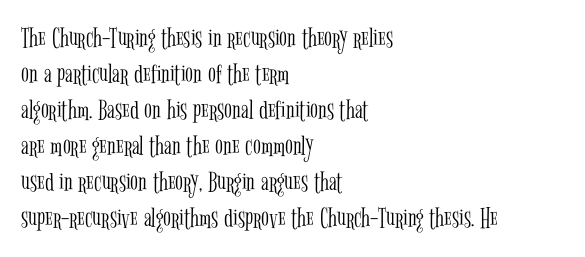
The image shows 29 px light, condensed serif type, upright; set left-aligned, line spacing 1.24x, normal letter spacing, not underlined; low stroke contrast and a medium x-height.
